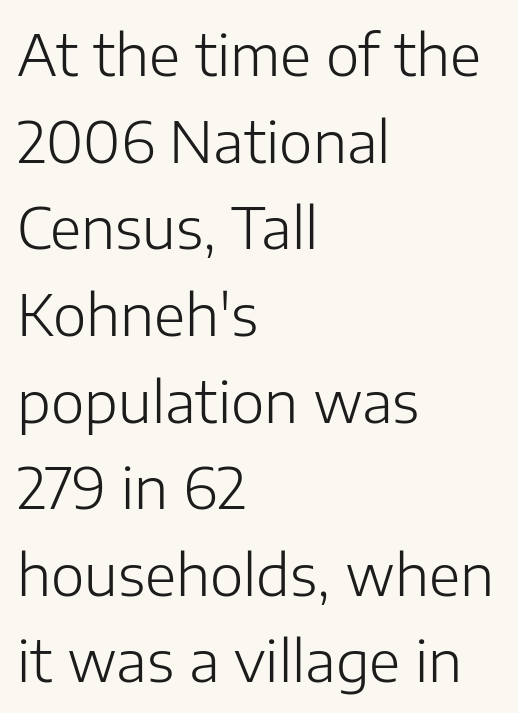
{"serif": "no", "italic": "no", "bold": "no", "weight": "light", "width": "normal", "stroke_contrast": "low", "x_height": "medium", "monospaced": "no", "underline": "no", "align": "left", "line_spacing": "normal", "line_spacing_ratio": 1.52, "letter_spacing": "normal", "letter_spacing_em": 0.0, "glyph_px": 57}
